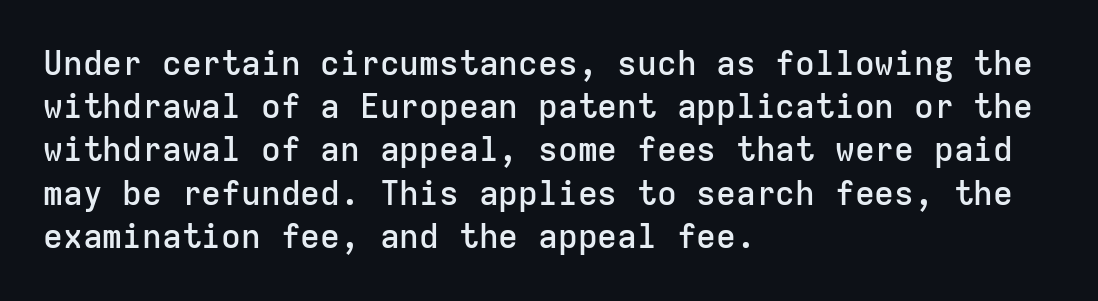
{"serif": "no", "italic": "no", "bold": "semi", "weight": "semibold", "width": "normal", "stroke_contrast": "low", "x_height": "medium", "monospaced": "yes", "underline": "no", "align": "left", "line_spacing": "normal", "line_spacing_ratio": 1.31, "letter_spacing": "normal", "letter_spacing_em": 0.0, "glyph_px": 33}
